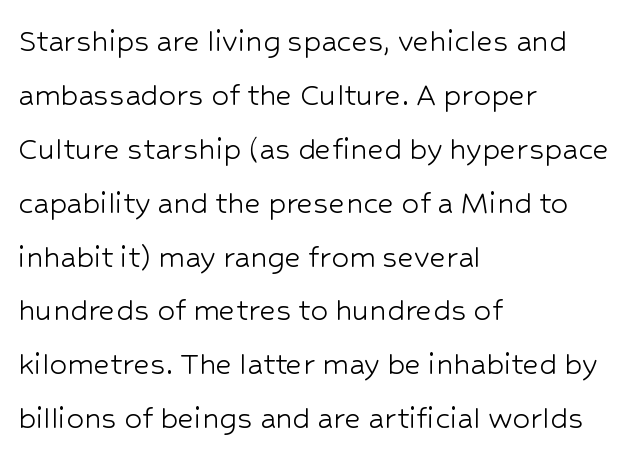
Q: Is the text bold? A: No.
Q: Is the text italic (slanted)? A: No, it is upright.
Q: Is the typeface a serif or a sans-serif typeface? A: Sans-serif.
Q: Is the text underlined? A: No.
Q: How is the paragraph aligned? A: Left-aligned.
Q: Is the spacing between letters normal or unusually wide? A: Normal.
Q: Is the spacing between lines tight, normal or loose? A: Normal.
Q: Width (condensed, normal, or wide)? A: Normal.
Q: Stroke contrast? A: Low.
Q: x-height? A: Medium.
Q: Monospaced? A: No.
